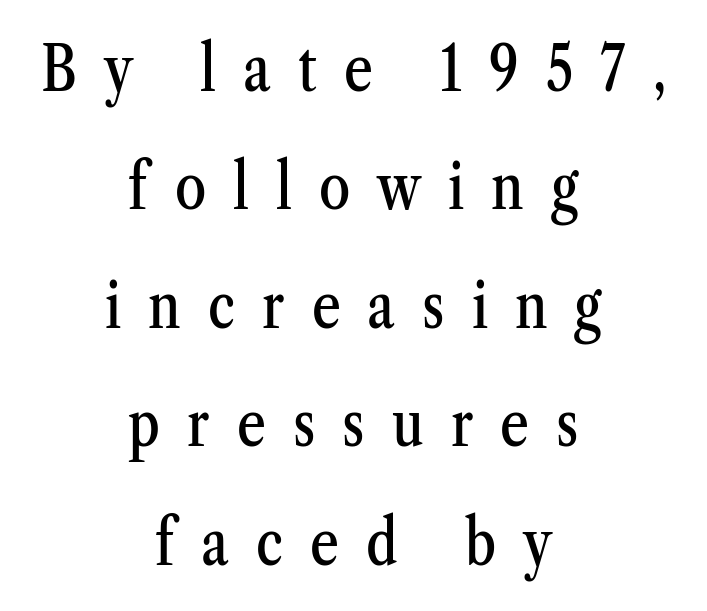
Classification — serif. The passage shown is typed in a proportional face where columns would drift. The baseline area is clear. Compared with typical body copy, the letter spacing here is much looser. These lines are centered, leaving both edges ragged.
